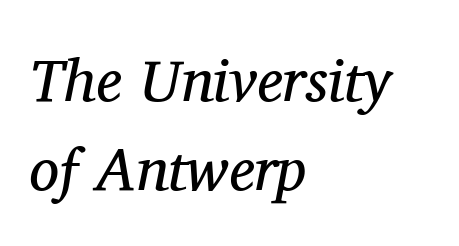
Q: Is the text bold? A: No.
Q: Is the text italic (slanted)? A: Yes, it leans right by about 11 degrees.
Q: Is the typeface a serif or a sans-serif typeface? A: Serif.
Q: Is the text underlined? A: No.
Q: How is the paragraph aligned? A: Left-aligned.
Q: Is the spacing between letters normal or unusually wide? A: Normal.
Q: Is the spacing between lines tight, normal or loose? A: Normal.
Q: Width (condensed, normal, or wide)? A: Normal.
Q: Stroke contrast? A: Medium.
Q: x-height? A: Medium.
Q: Monospaced? A: No.
